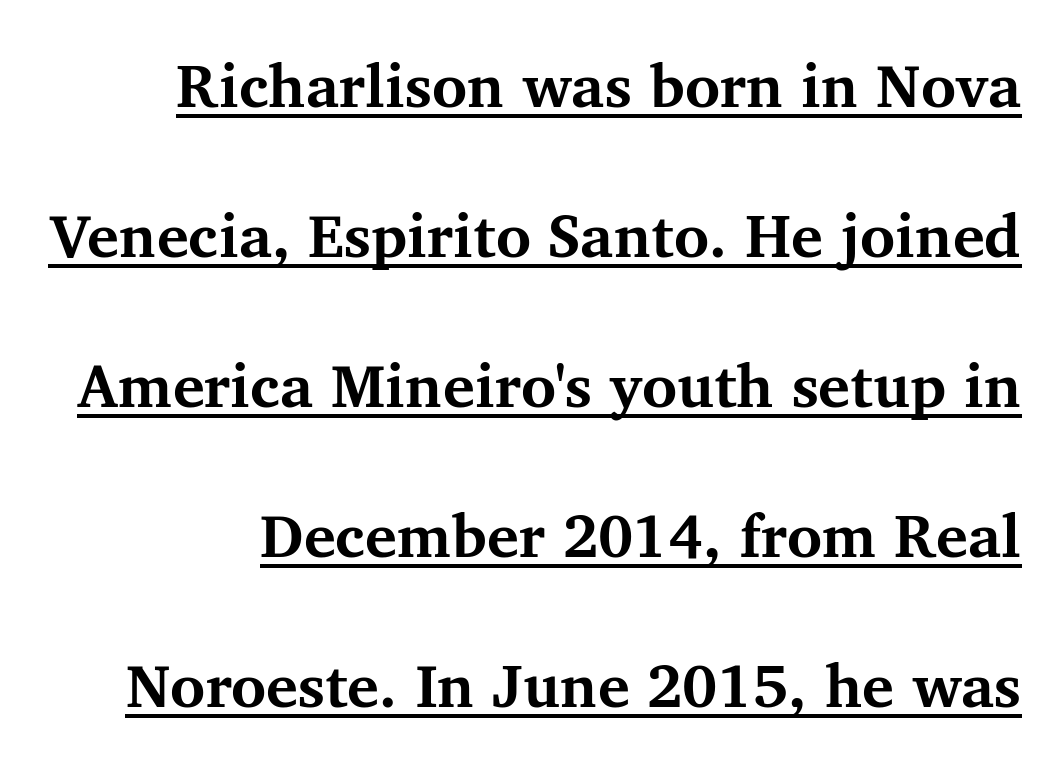
The image shows 60 px bold serif type, upright; set loose line spacing (2.5x), normal letter spacing, underlined; medium stroke contrast and a medium x-height.
